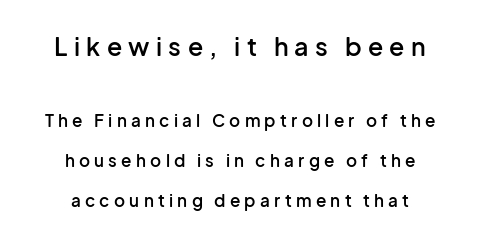
Unlike italic type, these characters show no tilt at all. If you folded the block vertically in half, each line would mirror itself in length. Caption: semibold face, moderately heavy strokes. The gaps between neighbouring characters are conspicuously large. Just letters on the line, the space beneath them empty.
